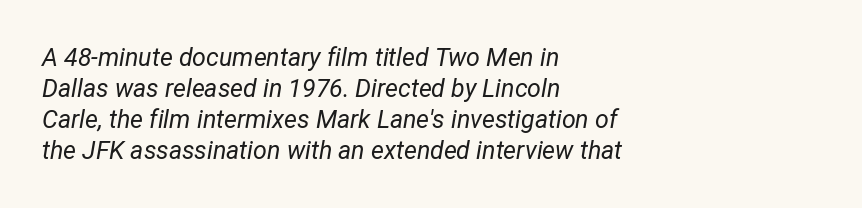
{"italic": "yes", "lean": "right", "slant_degrees": 12, "bold": "no", "underline": "no", "align": "left", "line_spacing_ratio": 1.24, "letter_spacing": "normal", "letter_spacing_em": 0.0, "glyph_px": 25}
